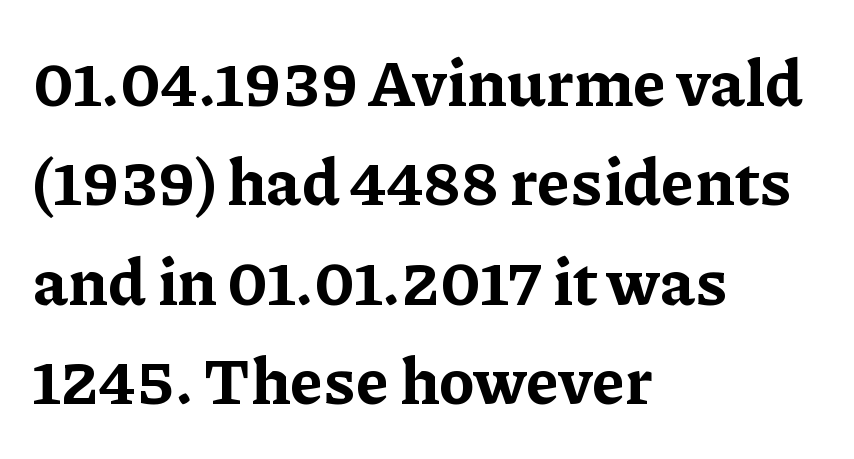
The image shows 65 px bold serif type, upright; set left-aligned, normal line spacing (1.53x), normal letter spacing, not underlined; low stroke contrast and a medium x-height.
